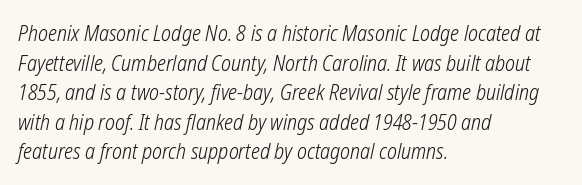
Q: Is the text bold? A: No.
Q: Is the text underlined? A: No.
Q: How is the paragraph aligned? A: Left-aligned.
Q: Is the spacing between letters normal or unusually wide? A: Normal.
Q: Is the spacing between lines tight, normal or loose? A: Normal.
